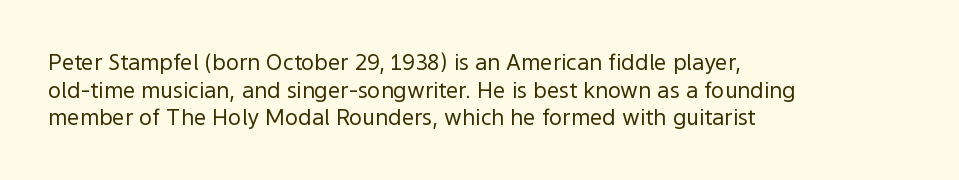
The typeface has the unassuming heft of standard copy or less. Vertical strokes here are truly vertical. A clean baseline with only descenders dipping below it. Default kerning and tracking; the words read as compact shapes.
